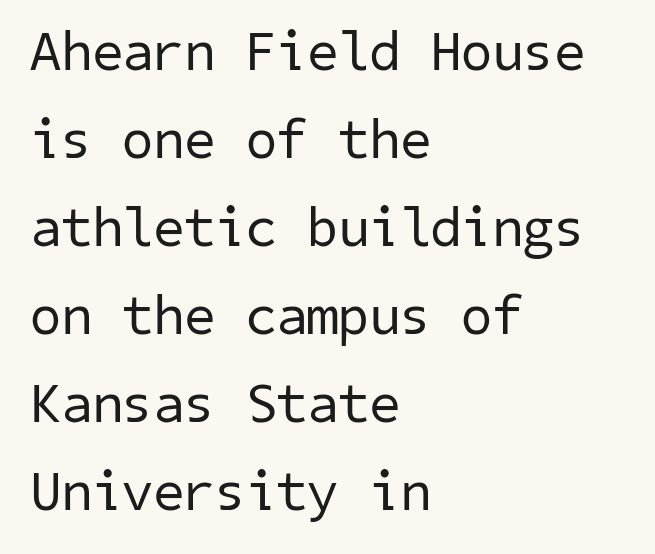
Q: Is the text bold? A: No.
Q: Is the typeface a serif or a sans-serif typeface? A: Sans-serif.
Q: Is the text underlined? A: No.
Q: How is the paragraph aligned? A: Left-aligned.
Q: Is the spacing between letters normal or unusually wide? A: Normal.
Q: Is the spacing between lines tight, normal or loose? A: Normal.
Q: Width (condensed, normal, or wide)? A: Normal.
Q: Stroke contrast? A: Low.
Q: x-height? A: Medium.
